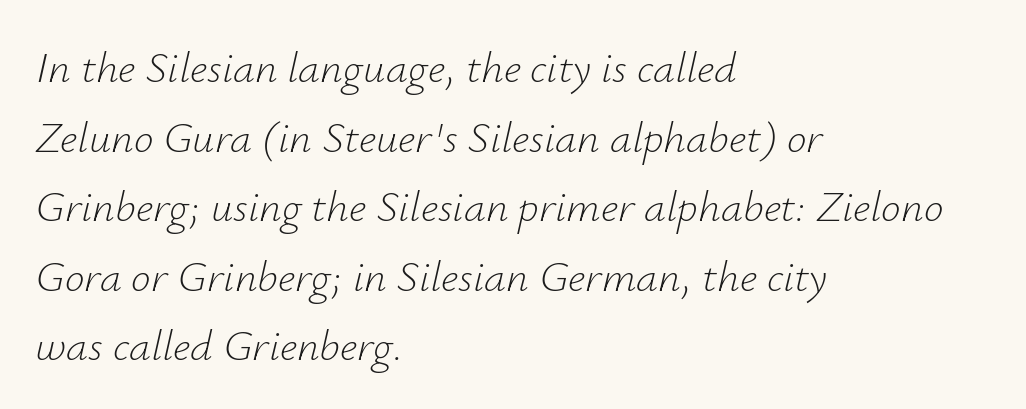
The type is set solid horizontally, with unmodified tracking. Underline: absent. The specimen reads as italic at a glance. Character widths vary here, with narrow letters taking less room than wide ones. Reading down the block, your eye returns to a fixed left position each line.
